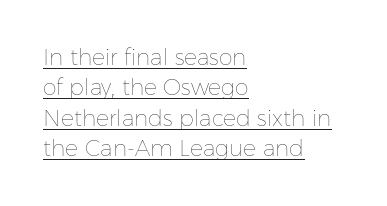
The image shows 22 px text type, upright; set left-aligned, normal line spacing (1.38x), normal letter spacing, underlined.
